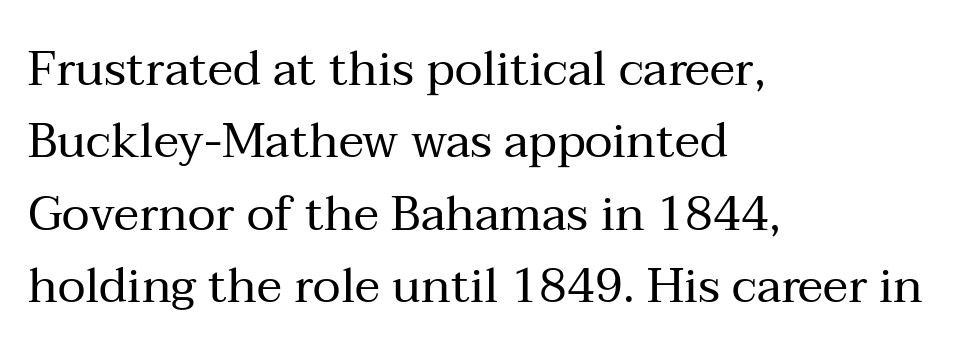
Tracking here is standard; glyphs follow each other at the usual distance. The letters stand upright; this is a roman face. Proportional: the letters do not fall into vertical columns. Regarding serifs, this sample has them. Vertically, the passage feels balanced, rows spaced as you'd expect. Glance below the letters and you will spot only blank space.
